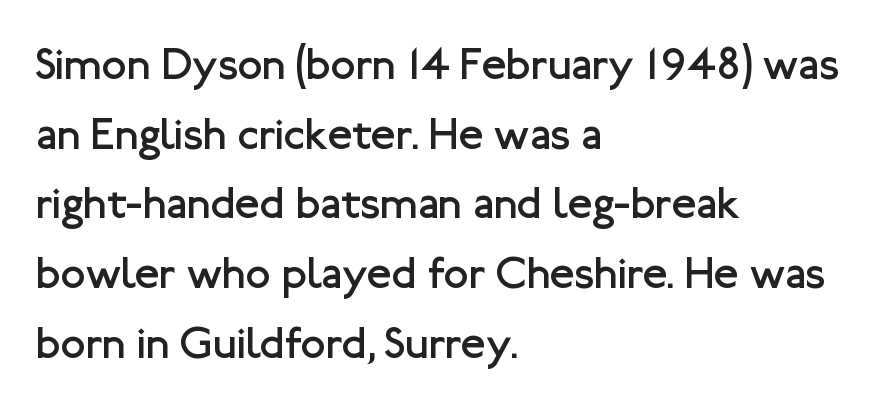
{"serif": "no", "italic": "no", "bold": "no", "weight": "regular", "width": "normal", "stroke_contrast": "low", "x_height": "medium", "monospaced": "no", "underline": "no", "align": "left", "line_spacing": "normal", "line_spacing_ratio": 1.55, "letter_spacing": "normal", "letter_spacing_em": 0.0, "glyph_px": 45}
